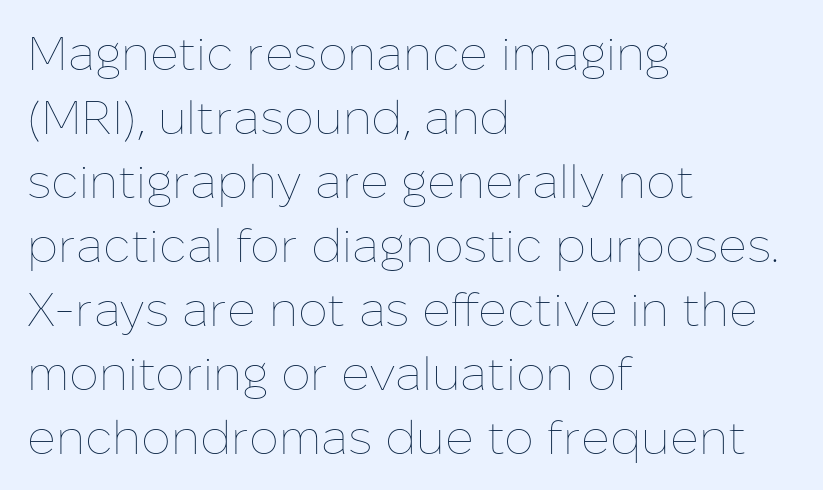
{"italic": "no", "bold": "no", "weight": "thin", "width": "normal", "stroke_contrast": "low", "x_height": "medium", "monospaced": "no", "underline": "no", "align": "left", "line_spacing": "normal", "line_spacing_ratio": 1.36, "letter_spacing": "normal", "letter_spacing_em": 0.0, "glyph_px": 47}
